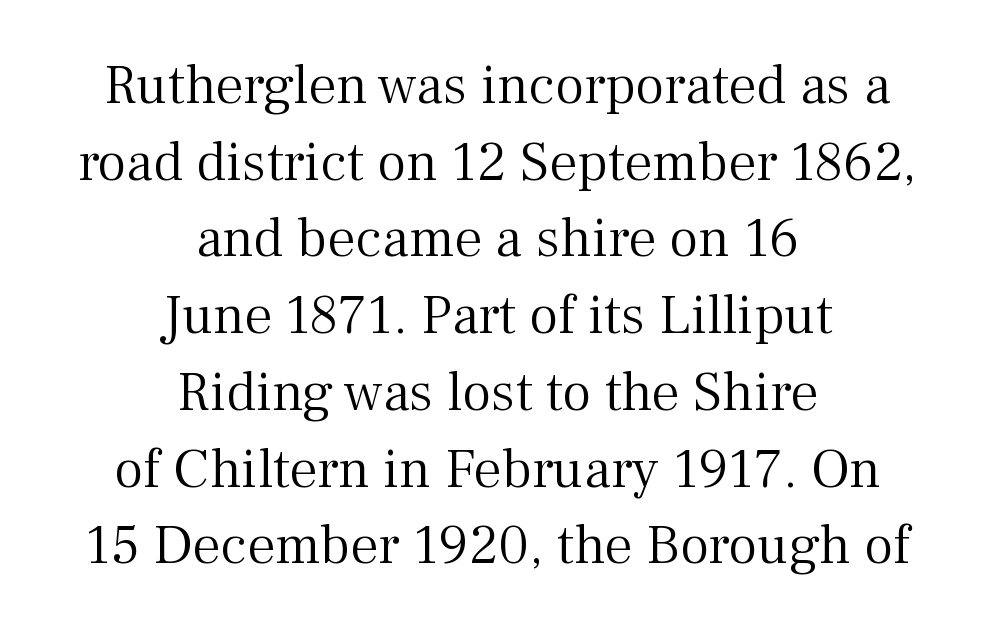
Q: Is the text bold? A: No.
Q: Is the text italic (slanted)? A: No, it is upright.
Q: Is the typeface a serif or a sans-serif typeface? A: Serif.
Q: Is the text underlined? A: No.
Q: How is the paragraph aligned? A: Centered.
Q: Is the spacing between letters normal or unusually wide? A: Normal.
Q: Is the spacing between lines tight, normal or loose? A: Normal.
Q: Width (condensed, normal, or wide)? A: Normal.
Q: Stroke contrast? A: Medium.
Q: x-height? A: Medium.
Q: Monospaced? A: No.
